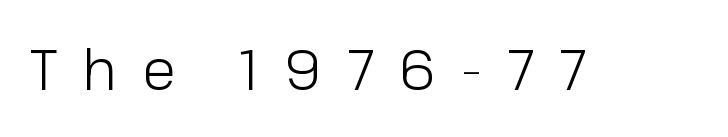
Q: Is the text bold? A: No.
Q: Is the text italic (slanted)? A: No, it is upright.
Q: Is the typeface a serif or a sans-serif typeface? A: Sans-serif.
Q: Is the text underlined? A: No.
Q: Is the spacing between letters normal or unusually wide? A: Unusually wide.
Q: Width (condensed, normal, or wide)? A: Normal.
Q: Stroke contrast? A: Low.
Q: x-height? A: Medium.
Q: Monospaced? A: No.
